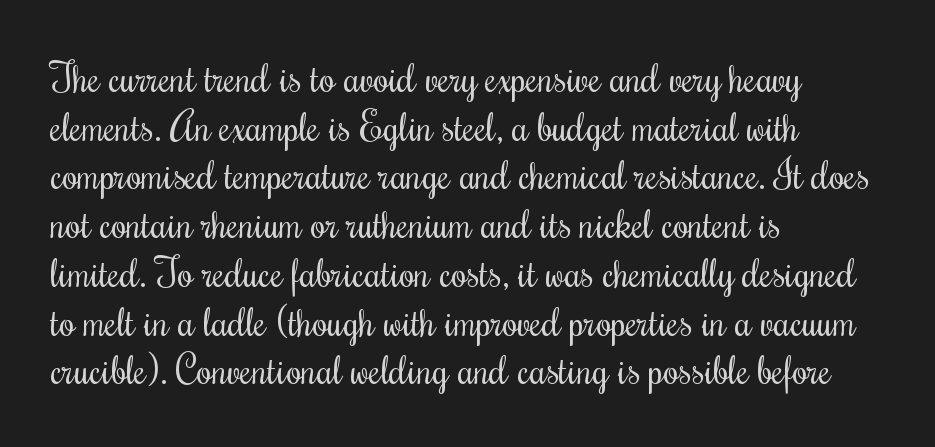
Underline: absent. Regarding leading, the lines here are spaced in the standard way. A typesetter would call this proportional, since set widths differ per character. Line starts are locked; line ends wander.
